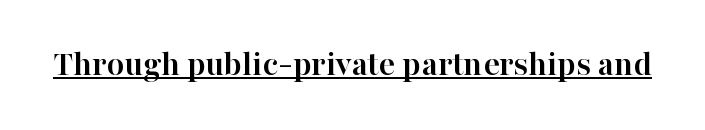
Q: Is the text bold? A: Yes.
Q: Is the text italic (slanted)? A: No, it is upright.
Q: Is the typeface a serif or a sans-serif typeface? A: Serif.
Q: Is the text underlined? A: Yes.
Q: Is the spacing between letters normal or unusually wide? A: Normal.
Q: Width (condensed, normal, or wide)? A: Normal.
Q: Stroke contrast? A: High.
Q: x-height? A: Medium.
Q: Monospaced? A: No.
